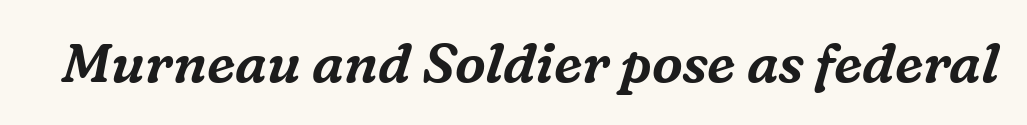
The image shows 55 px serif type, italic (leaning right); set normal letter spacing, not underlined; medium stroke contrast and a medium x-height.
